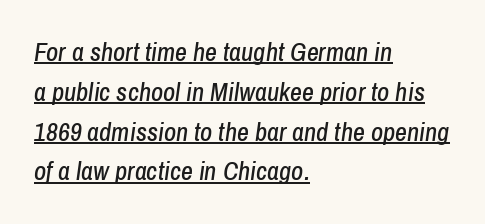
Q: Is the text italic (slanted)? A: Yes, it leans right by about 8 degrees.
Q: Is the text underlined? A: Yes.
Q: How is the paragraph aligned? A: Left-aligned.
Q: Is the spacing between letters normal or unusually wide? A: Normal.
Q: Is the spacing between lines tight, normal or loose? A: Normal.
